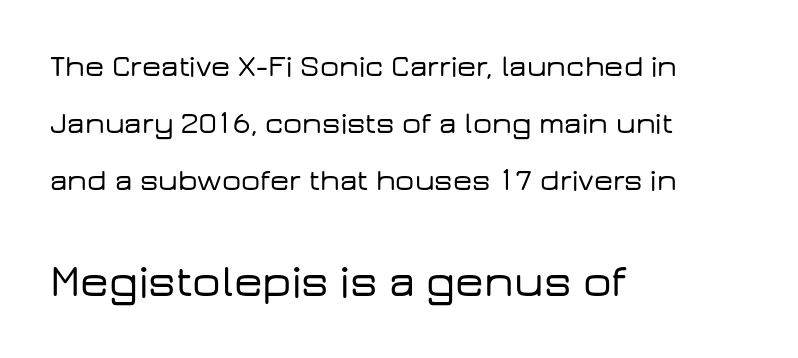
Q: Is the text italic (slanted)? A: No, it is upright.
Q: Is the typeface a serif or a sans-serif typeface? A: Sans-serif.
Q: Is the text underlined? A: No.
Q: How is the paragraph aligned? A: Left-aligned.
Q: Is the spacing between letters normal or unusually wide? A: Normal.
Q: Is the spacing between lines tight, normal or loose? A: Loose.
Q: Which block of text is set in a larger size, the first (top) or the second (bottom)? A: The second (bottom) one.
Q: Width (condensed, normal, or wide)? A: Wide.
Q: Stroke contrast? A: Low.
Q: x-height? A: Medium.
Q: Monospaced? A: No.
